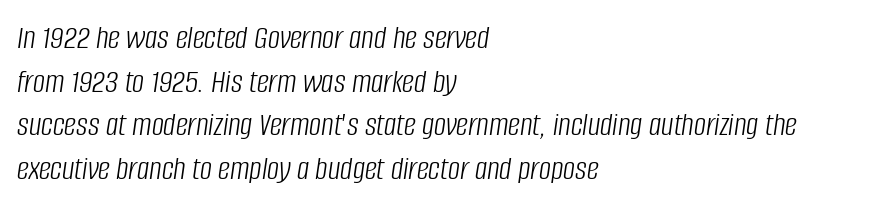
The paragraph shown leans on its left margin. The passage shown is not bold in any degree. The font's italic variant was chosen for this text. Observe the ordinary spacing: letters are neighbours, not strangers.
